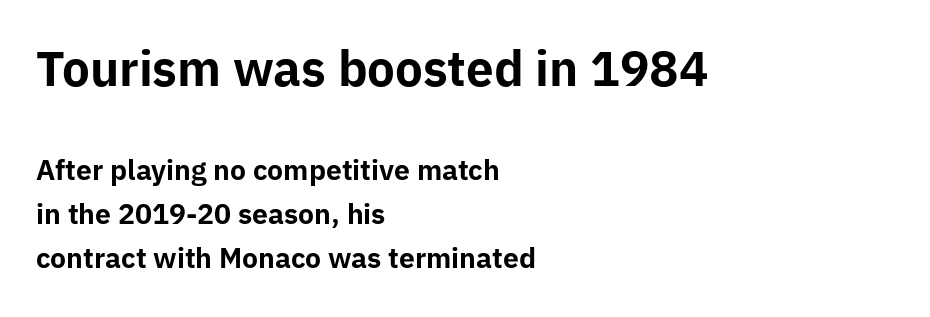
The image shows 47 px bold sans-serif type, upright; set left-aligned, normal line spacing (1.64x), normal letter spacing, not underlined; the first (top) block is 1.74x larger; low stroke contrast and a medium x-height.
